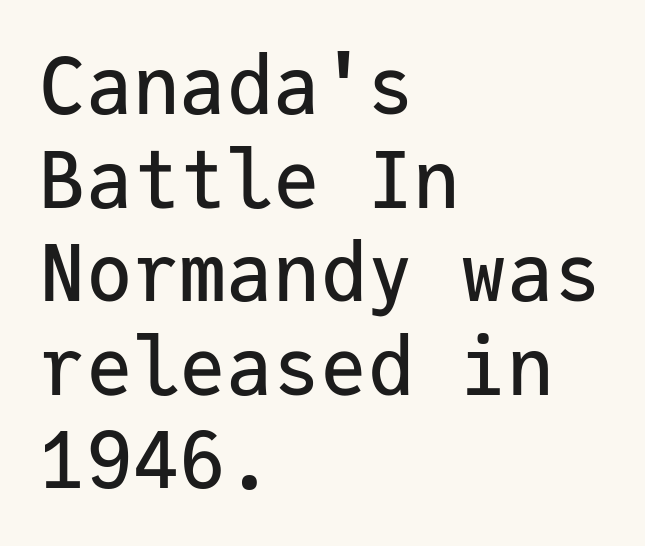
Tall strokes in this sample are plumb rather than angled. A bare baseline throughout the passage. Tracking here is standard; glyphs follow each other at the usual distance. Each line starts at the same left margin while the right side varies.
